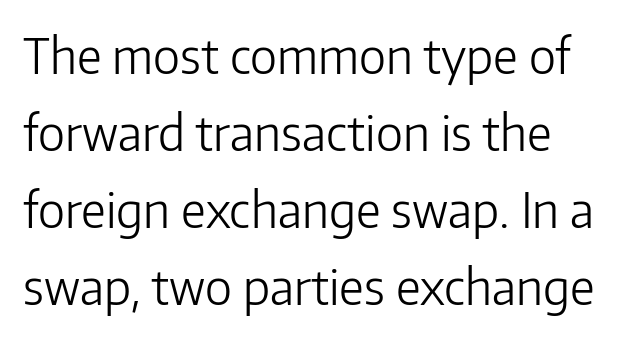
The image shows 49 px light sans-serif type, upright; set left-aligned, normal line spacing (1.57x), normal letter spacing, not underlined; low stroke contrast and a medium x-height.
